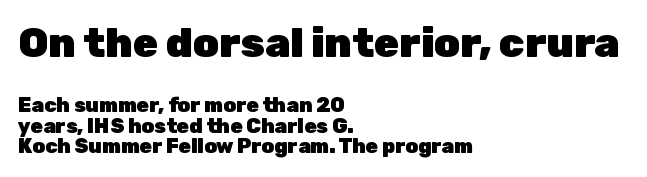
Q: Is the text bold? A: Yes.
Q: Is the text italic (slanted)? A: No, it is upright.
Q: Is the typeface a serif or a sans-serif typeface? A: Sans-serif.
Q: Is the text underlined? A: No.
Q: How is the paragraph aligned? A: Left-aligned.
Q: Is the spacing between letters normal or unusually wide? A: Normal.
Q: Is the spacing between lines tight, normal or loose? A: Tight.
Q: Which block of text is set in a larger size, the first (top) or the second (bottom)? A: The first (top) one.
Q: Width (condensed, normal, or wide)? A: Normal.
Q: Stroke contrast? A: Low.
Q: x-height? A: Medium.
Q: Monospaced? A: No.
